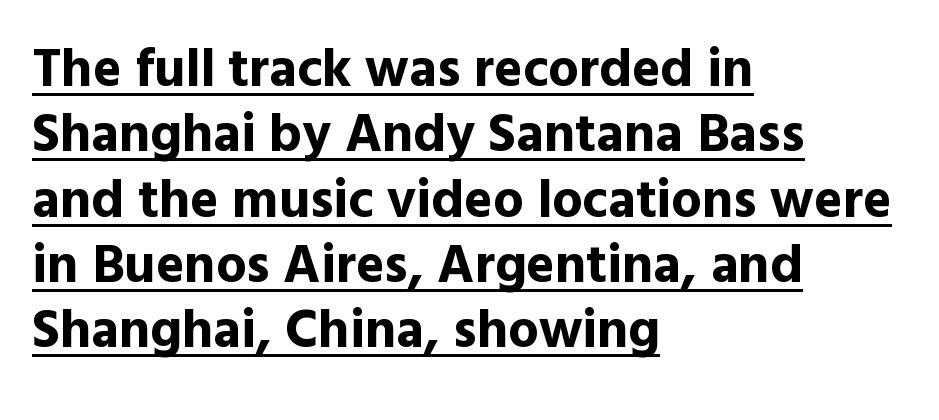
Q: Is the text bold? A: Yes.
Q: Is the text italic (slanted)? A: No, it is upright.
Q: Is the typeface a serif or a sans-serif typeface? A: Sans-serif.
Q: Is the text underlined? A: Yes.
Q: How is the paragraph aligned? A: Left-aligned.
Q: Is the spacing between letters normal or unusually wide? A: Normal.
Q: Width (condensed, normal, or wide)? A: Normal.
Q: x-height? A: Medium.
Q: Monospaced? A: No.
